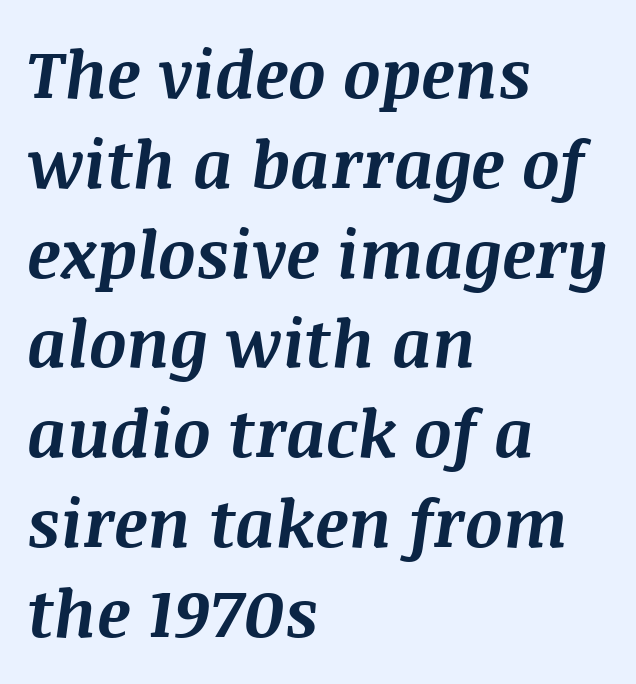
The rendering uses a bold face; every stroke is thick and dark. A typesetter would call this proportional, since set widths differ per character. Each line starts at the same left margin while the right side varies. The line-height multiplier appears to be the usual default. Honestly, the letter spacing is just normal — you wouldn't notice it.
